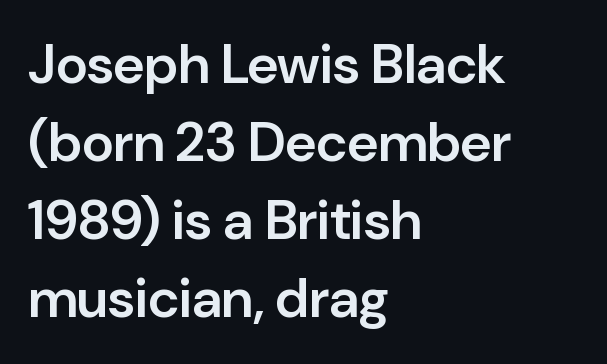
Q: Is the text bold? A: Semi-bold.
Q: Is the text italic (slanted)? A: No, it is upright.
Q: Is the typeface a serif or a sans-serif typeface? A: Sans-serif.
Q: Is the text underlined? A: No.
Q: How is the paragraph aligned? A: Left-aligned.
Q: Is the spacing between letters normal or unusually wide? A: Normal.
Q: Is the spacing between lines tight, normal or loose? A: Normal.
Q: Width (condensed, normal, or wide)? A: Normal.
Q: Stroke contrast? A: Low.
Q: x-height? A: Medium.
Q: Monospaced? A: No.
